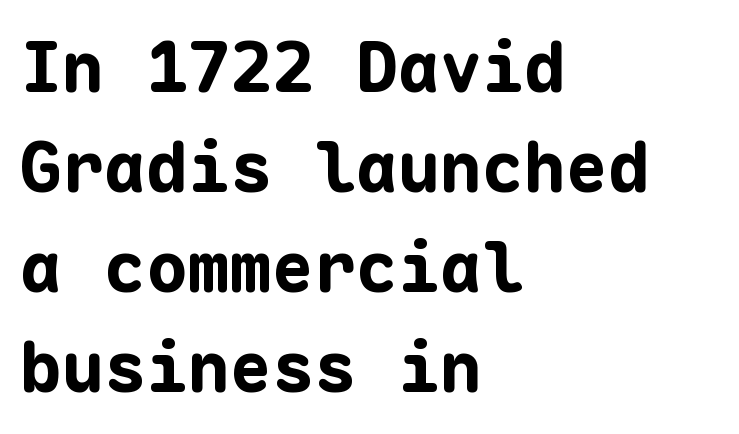
{"serif": "no", "italic": "no", "bold": "yes", "weight": "bold", "width": "normal", "stroke_contrast": "low", "x_height": "medium", "monospaced": "yes", "underline": "no", "align": "left", "line_spacing": "normal", "line_spacing_ratio": 1.43, "letter_spacing": "normal", "letter_spacing_em": 0.0, "glyph_px": 70}
